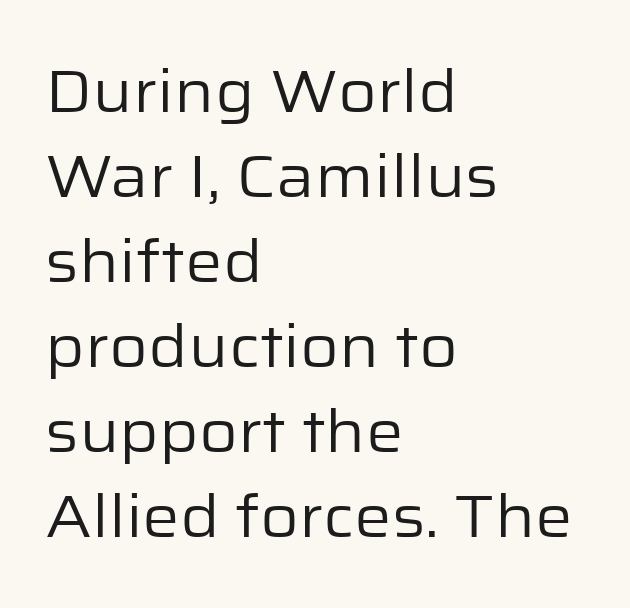
{"serif": "no", "italic": "no", "bold": "no", "weight": "regular", "width": "normal", "stroke_contrast": "low", "x_height": "medium", "monospaced": "no", "underline": "no", "align": "left", "line_spacing": "normal", "line_spacing_ratio": 1.44, "letter_spacing": "normal", "letter_spacing_em": 0.0, "glyph_px": 59}
